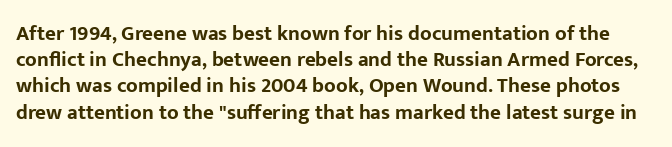
The image shows 21 px bold type, upright; set normal line spacing (1.25x), normal letter spacing, not underlined.
